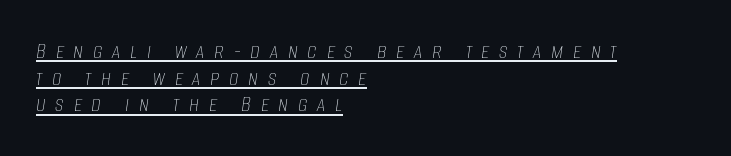
{"italic": "yes", "lean": "right", "slant_degrees": 8, "bold": "no", "underline": "yes", "align": "left", "line_spacing": "tight", "line_spacing_ratio": 1.11, "letter_spacing": "wide", "letter_spacing_em": 0.4, "glyph_px": 24}
